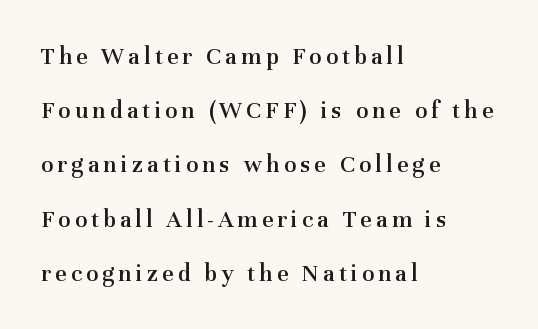
{"italic": "no", "bold": "semi", "underline": "no", "align": "left", "line_spacing": "loose", "line_spacing_ratio": 2.17, "glyph_px": 25}
